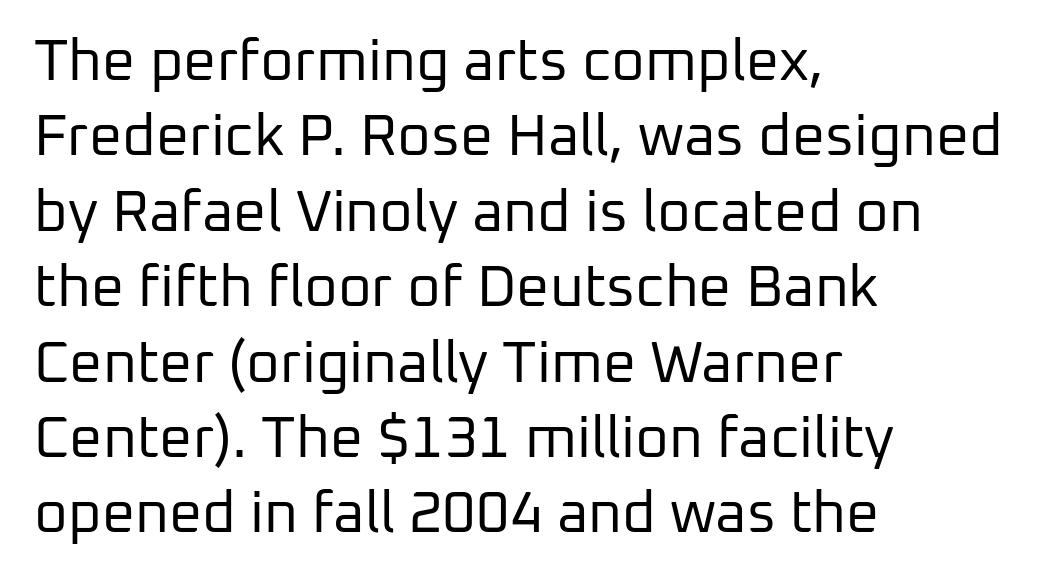
{"serif": "no", "italic": "no", "bold": "no", "weight": "regular", "width": "normal", "stroke_contrast": "low", "x_height": "medium", "monospaced": "no", "underline": "no", "align": "left", "line_spacing": "normal", "line_spacing_ratio": 1.3, "letter_spacing": "normal", "letter_spacing_em": 0.0, "glyph_px": 58}
